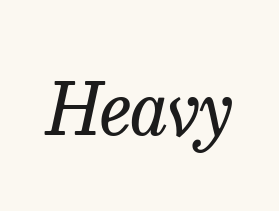
Q: Is the text bold? A: No.
Q: Is the text italic (slanted)? A: Yes, it leans right by about 13 degrees.
Q: Is the typeface a serif or a sans-serif typeface? A: Serif.
Q: Is the text underlined? A: No.
Q: Is the spacing between letters normal or unusually wide? A: Normal.
Q: Width (condensed, normal, or wide)? A: Normal.
Q: Stroke contrast? A: Low.
Q: x-height? A: Medium.
Q: Monospaced? A: No.
